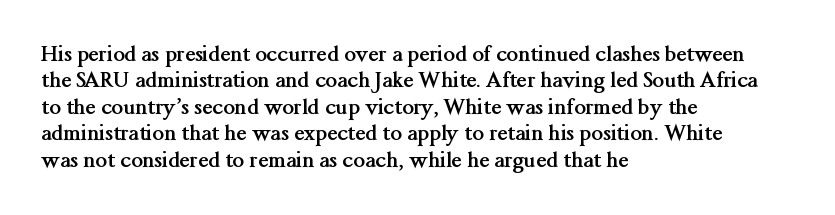
{"italic": "no", "bold": "yes", "underline": "no", "align": "left", "line_spacing": "normal", "line_spacing_ratio": 1.26, "letter_spacing": "normal", "letter_spacing_em": 0.0, "glyph_px": 21}
